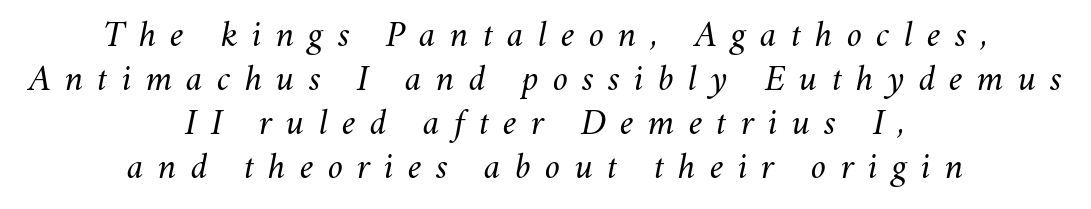
The image shows 37 px regular-weight type, italic (leaning right); set centered, line spacing 1.19x, unusually wide letter spacing (+0.38 em), not underlined; medium stroke contrast and a small x-height.
